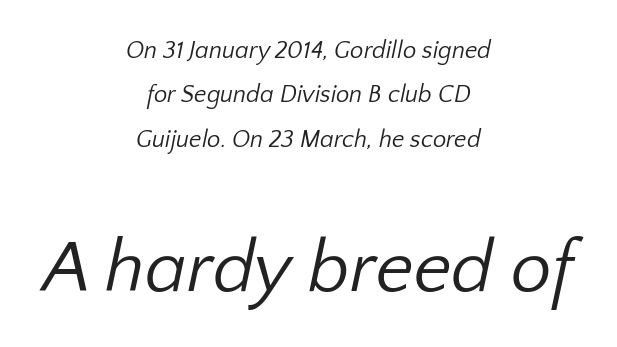
{"serif": "no", "bold": "no", "weight": "regular", "width": "normal", "stroke_contrast": "low", "x_height": "medium", "monospaced": "no", "underline": "no", "align": "center", "line_spacing_ratio": 1.85, "letter_spacing": "normal", "letter_spacing_em": 0.0, "larger_block": "second", "size_ratio": 3.04, "glyph_px": 73}
